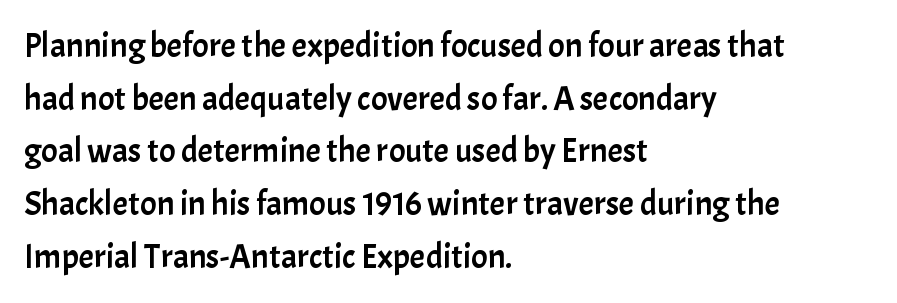
Type style note: lacks serifs. The letters advance in unequal steps, a hallmark of proportional type. Glyph-to-glyph distance matches everyday printed text. Honestly, the row spacing looks completely unremarkable.
